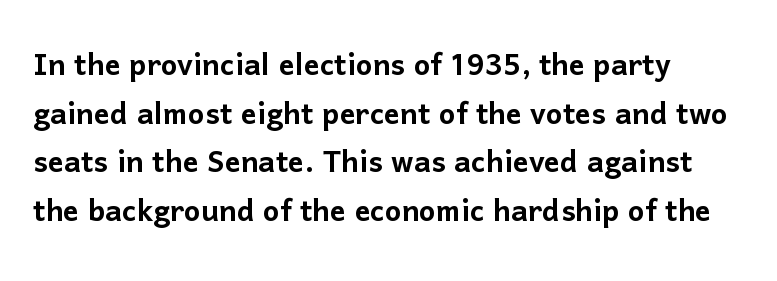
{"serif": "no", "italic": "no", "width": "normal", "stroke_contrast": "low", "x_height": "medium", "monospaced": "no", "underline": "no", "align": "left", "line_spacing": "normal", "line_spacing_ratio": 1.25, "letter_spacing": "normal", "letter_spacing_em": 0.0, "glyph_px": 39}
